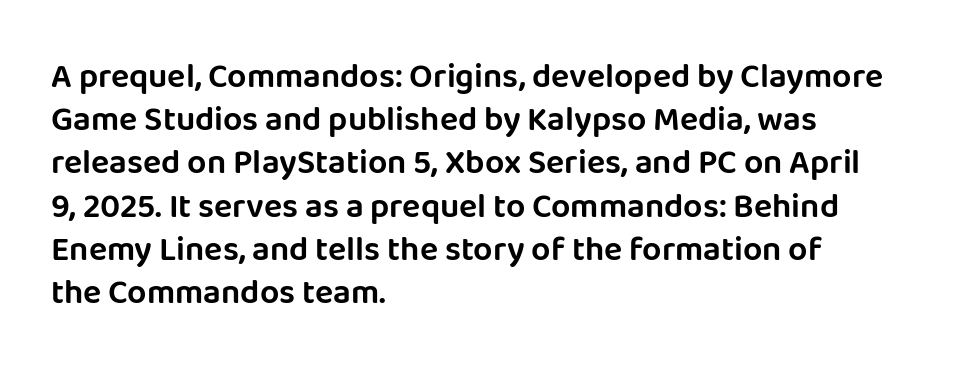
The image shows 34 px sans-serif type, upright; set left-aligned, normal line spacing (1.27x), normal letter spacing, not underlined; low stroke contrast and a large x-height.
